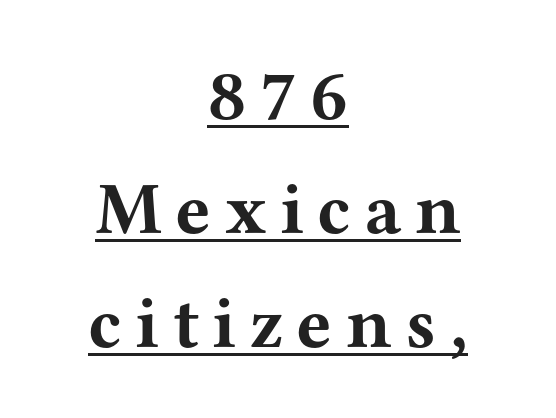
{"serif": "yes", "italic": "no", "bold": "yes", "weight": "bold", "width": "wide", "stroke_contrast": "medium", "x_height": "medium", "monospaced": "no", "underline": "yes", "align": "center", "line_spacing": "normal", "line_spacing_ratio": 1.54, "glyph_px": 74}
